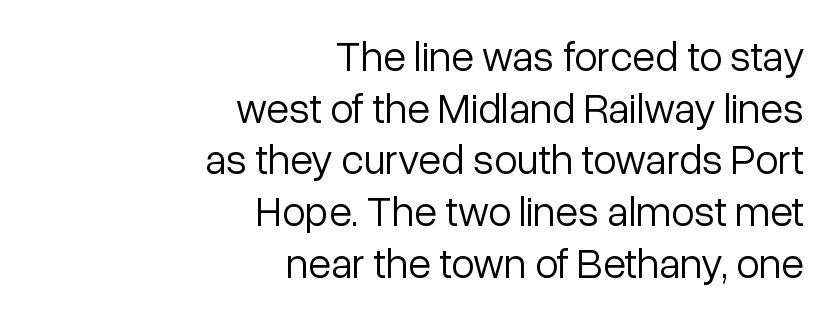
Q: Is the text bold? A: No.
Q: Is the text italic (slanted)? A: No, it is upright.
Q: Is the typeface a serif or a sans-serif typeface? A: Sans-serif.
Q: Is the text underlined? A: No.
Q: How is the paragraph aligned? A: Right-aligned.
Q: Is the spacing between letters normal or unusually wide? A: Normal.
Q: Width (condensed, normal, or wide)? A: Normal.
Q: Stroke contrast? A: Low.
Q: x-height? A: Medium.
Q: Monospaced? A: No.
